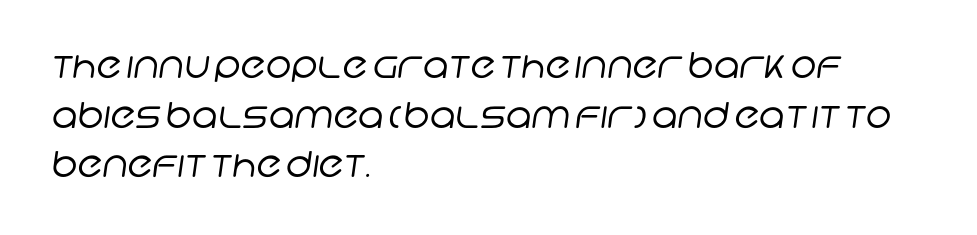
Typographically, this falls in the sans-serif category. Casual observation: everything's shoved over to the left. Underline: absent. Nothing unusual about the tracking: characters are spaced as the font intends.
